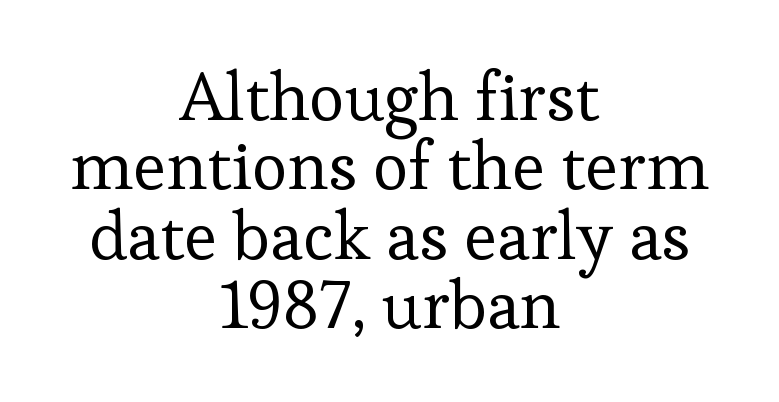
Notice how descenders almost collide with the ascenders below — that's tight leading. A typesetter would call this zero additional tracking. Do the letters lean? They stand straight. Descenders are the only things crossing below the line. Typographically, this falls in the serif category. Stem width sits at or under what a default text font uses.
